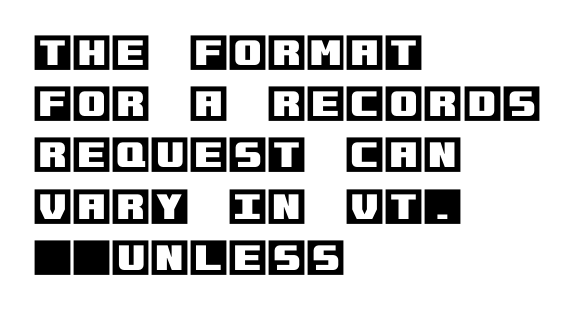
The image shows 40 px text type, upright; set left-aligned, normal line spacing (1.28x), normal letter spacing, not underlined; a large x-height.
